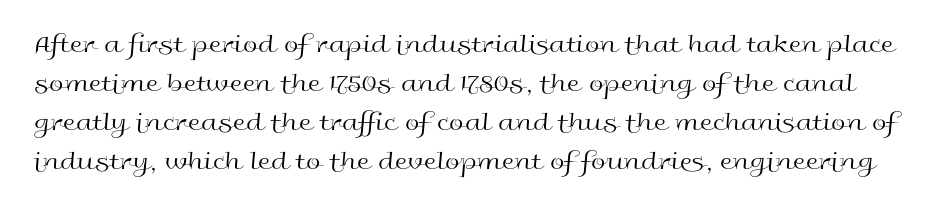
Q: Is the text bold? A: No.
Q: Is the text italic (slanted)? A: No, it is upright.
Q: Is the text underlined? A: No.
Q: Is the spacing between letters normal or unusually wide? A: Normal.
Q: Is the spacing between lines tight, normal or loose? A: Normal.
